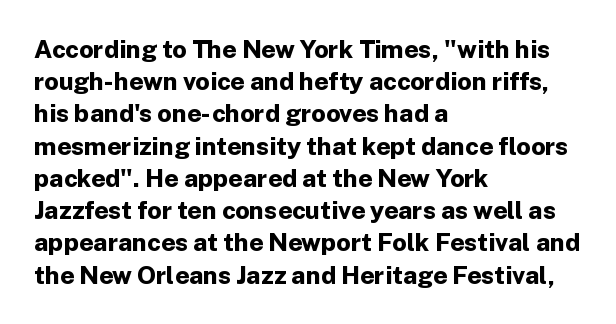
Q: Is the text bold? A: Yes.
Q: Is the text italic (slanted)? A: No, it is upright.
Q: Is the text underlined? A: No.
Q: How is the paragraph aligned? A: Left-aligned.
Q: Is the spacing between letters normal or unusually wide? A: Normal.
Q: Is the spacing between lines tight, normal or loose? A: Normal.
